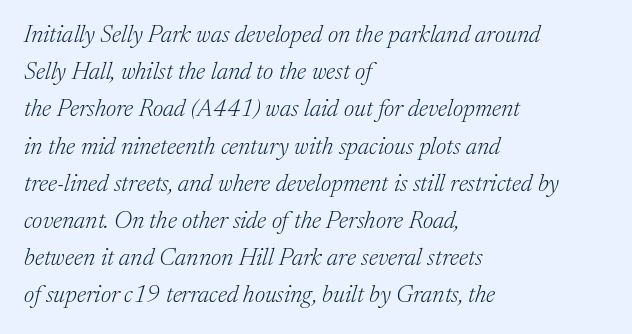
Q: Is the text bold? A: No.
Q: Is the text italic (slanted)? A: Yes, it leans right by about 17 degrees.
Q: Is the text underlined? A: No.
Q: How is the paragraph aligned? A: Left-aligned.
Q: Is the spacing between letters normal or unusually wide? A: Normal.
Q: Is the spacing between lines tight, normal or loose? A: Normal.
